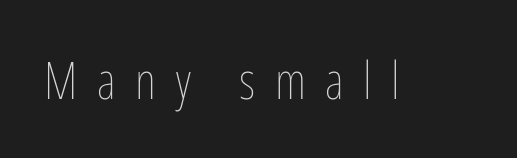
Every stem runs plumb, perpendicular to the baseline. The tracking reads as deliberately expanded to a designer's eye. The words here are not underlined. No heavy texture on the line: the type isn't bold. The passage shown is typed in a proportional face where columns would drift.
